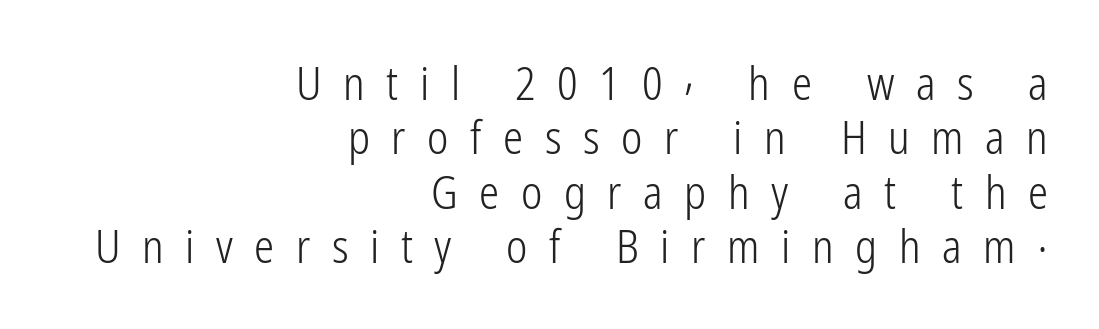
{"serif": "no", "italic": "no", "bold": "no", "weight": "light", "width": "condensed", "stroke_contrast": "low", "x_height": "medium", "monospaced": "no", "underline": "no", "align": "right", "line_spacing_ratio": 1.21, "letter_spacing": "wide", "letter_spacing_em": 0.48, "glyph_px": 45}
